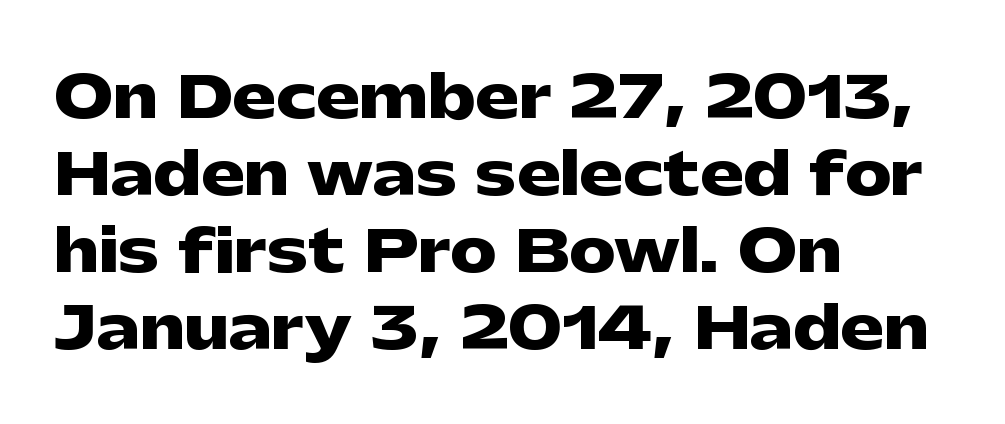
{"serif": "no", "italic": "no", "bold": "yes", "weight": "heavy", "width": "wide", "stroke_contrast": "low", "x_height": "medium", "monospaced": "no", "underline": "no", "align": "left", "line_spacing": "normal", "line_spacing_ratio": 1.33, "letter_spacing": "normal", "letter_spacing_em": 0.0, "glyph_px": 58}
